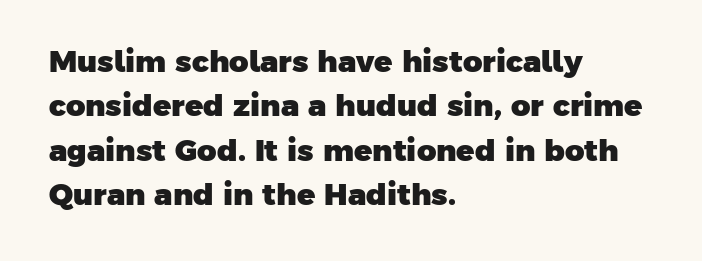
The image shows 30 px heavy sans-serif type; set left-aligned, normal line spacing (1.48x), normal letter spacing, not underlined; low stroke contrast and a medium x-height.
